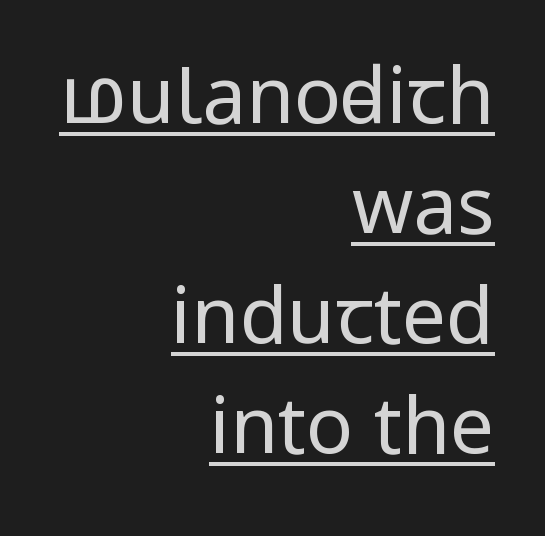
Q: Is the text bold? A: No.
Q: Is the text italic (slanted)? A: No, it is upright.
Q: Is the typeface a serif or a sans-serif typeface? A: Sans-serif.
Q: Is the text underlined? A: Yes.
Q: How is the paragraph aligned? A: Right-aligned.
Q: Is the spacing between letters normal or unusually wide? A: Normal.
Q: Is the spacing between lines tight, normal or loose? A: Normal.
Q: Width (condensed, normal, or wide)? A: Condensed.
Q: Stroke contrast? A: Low.
